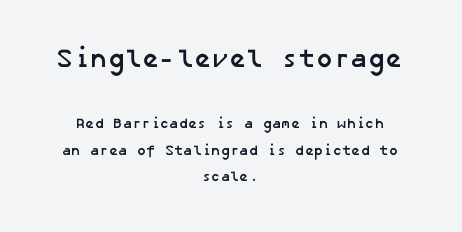
Q: Is the text bold? A: Yes.
Q: Is the text underlined? A: No.
Q: How is the paragraph aligned? A: Centered.
Q: Is the spacing between letters normal or unusually wide? A: Normal.
Q: Is the spacing between lines tight, normal or loose? A: Loose.
Q: Which block of text is set in a larger size, the first (top) or the second (bottom)? A: The first (top) one.
